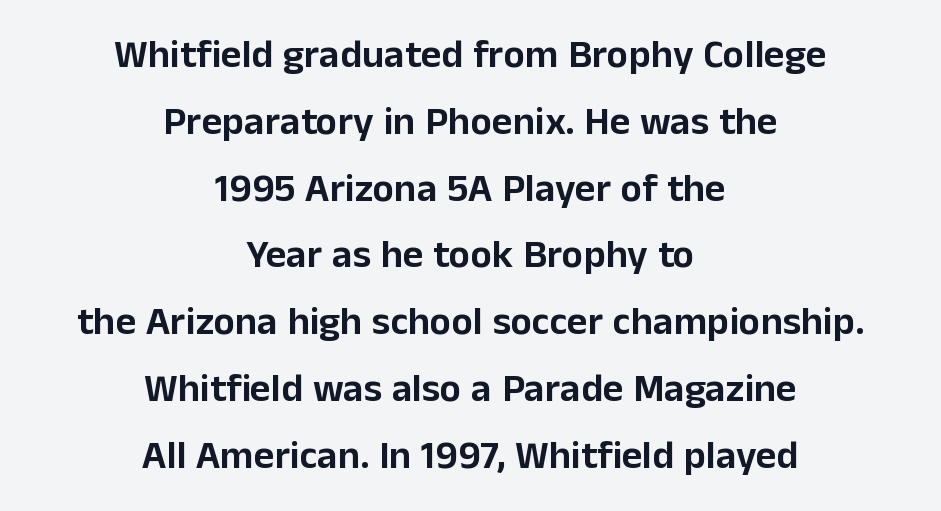
Q: Is the text italic (slanted)? A: No, it is upright.
Q: Is the typeface a serif or a sans-serif typeface? A: Sans-serif.
Q: Is the text underlined? A: No.
Q: How is the paragraph aligned? A: Centered.
Q: Is the spacing between letters normal or unusually wide? A: Normal.
Q: Is the spacing between lines tight, normal or loose? A: Normal.
Q: Width (condensed, normal, or wide)? A: Normal.
Q: Stroke contrast? A: Low.
Q: x-height? A: Medium.
Q: Monospaced? A: No.
